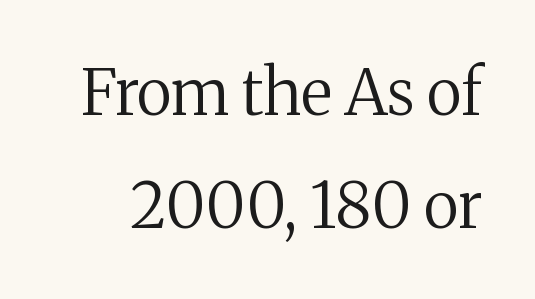
Q: Is the text bold? A: No.
Q: Is the text italic (slanted)? A: No, it is upright.
Q: Is the typeface a serif or a sans-serif typeface? A: Serif.
Q: Is the text underlined? A: No.
Q: Is the spacing between letters normal or unusually wide? A: Normal.
Q: Width (condensed, normal, or wide)? A: Normal.
Q: Stroke contrast? A: Medium.
Q: x-height? A: Medium.
Q: Monospaced? A: No.
